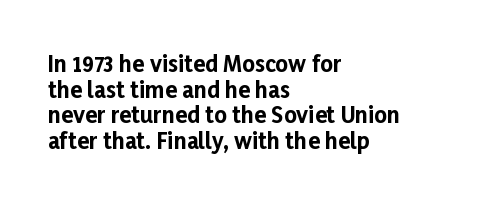
{"italic": "no", "bold": "yes", "underline": "no", "align": "left", "line_spacing_ratio": 1.16, "letter_spacing": "normal", "letter_spacing_em": 0.0, "glyph_px": 22}
